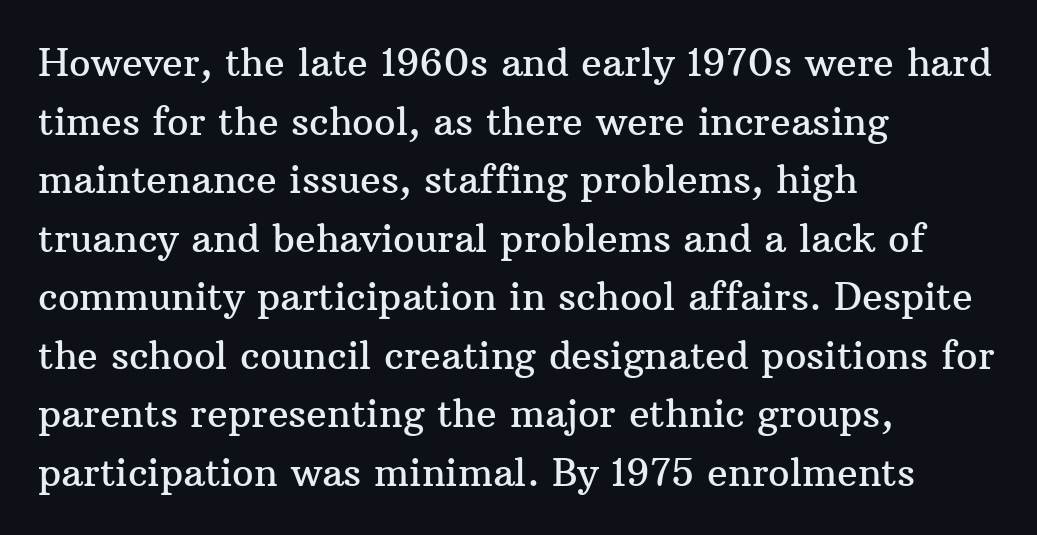
Q: Is the text italic (slanted)? A: No, it is upright.
Q: Is the typeface a serif or a sans-serif typeface? A: Serif.
Q: Is the text underlined? A: No.
Q: How is the paragraph aligned? A: Left-aligned.
Q: Is the spacing between letters normal or unusually wide? A: Normal.
Q: Is the spacing between lines tight, normal or loose? A: Normal.
Q: Width (condensed, normal, or wide)? A: Normal.
Q: Stroke contrast? A: Medium.
Q: x-height? A: Medium.
Q: Monospaced? A: No.
